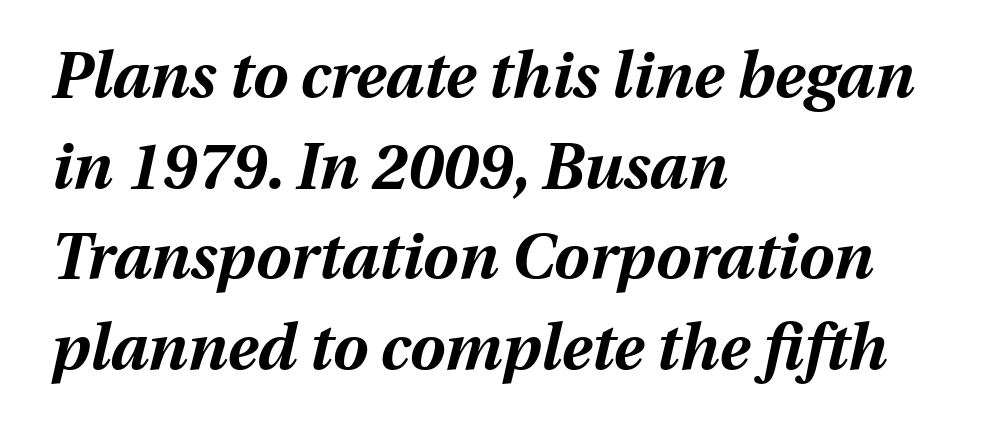
One-word summary of the alignment: left. This block has exactly the height ordinary leading produces. Looking at the ascenders, they clearly lean. A clean baseline with only descenders dipping below it. Students, note that the glyphs here touch the page at normal intervals.
